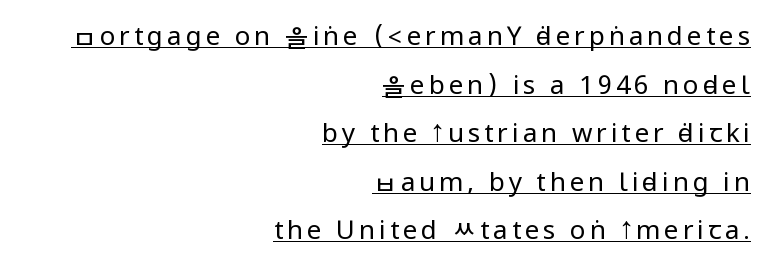
Q: Is the text bold? A: No.
Q: Is the text italic (slanted)? A: No, it is upright.
Q: Is the text underlined? A: Yes.
Q: How is the paragraph aligned? A: Right-aligned.
